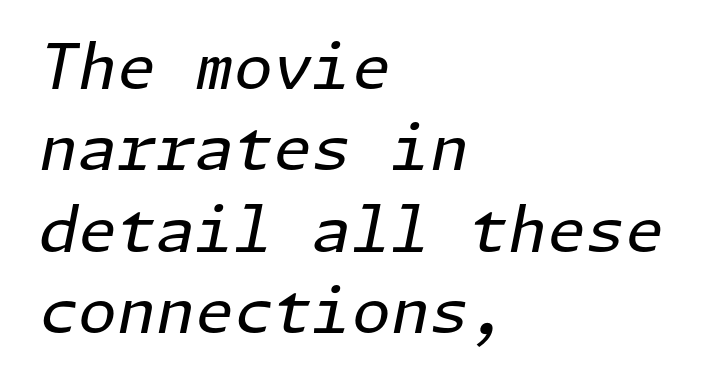
Designer's note — italics engaged. The passage shown is not underscored anywhere. The letters sit at their default tracking, neither squeezed nor spread. The lines sit at an ordinary, default distance from one another.
